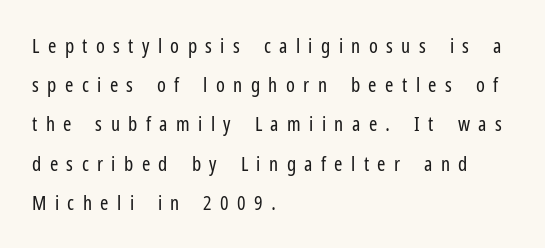
The image shows 20 px text type, upright; set left-aligned, loose line spacing (1.96x), unusually wide letter spacing (+0.42 em), not underlined.
